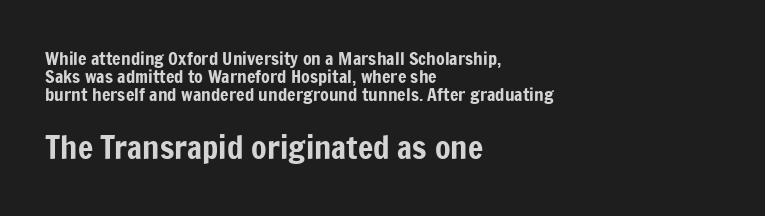
Q: Is the text italic (slanted)? A: No, it is upright.
Q: Is the typeface a serif or a sans-serif typeface? A: Sans-serif.
Q: Is the text underlined? A: No.
Q: How is the paragraph aligned? A: Left-aligned.
Q: Is the spacing between letters normal or unusually wide? A: Normal.
Q: Is the spacing between lines tight, normal or loose? A: Tight.
Q: Which block of text is set in a larger size, the first (top) or the second (bottom)? A: The second (bottom) one.
Q: Width (condensed, normal, or wide)? A: Condensed.
Q: Stroke contrast? A: Low.
Q: x-height? A: Medium.
Q: Monospaced? A: No.
